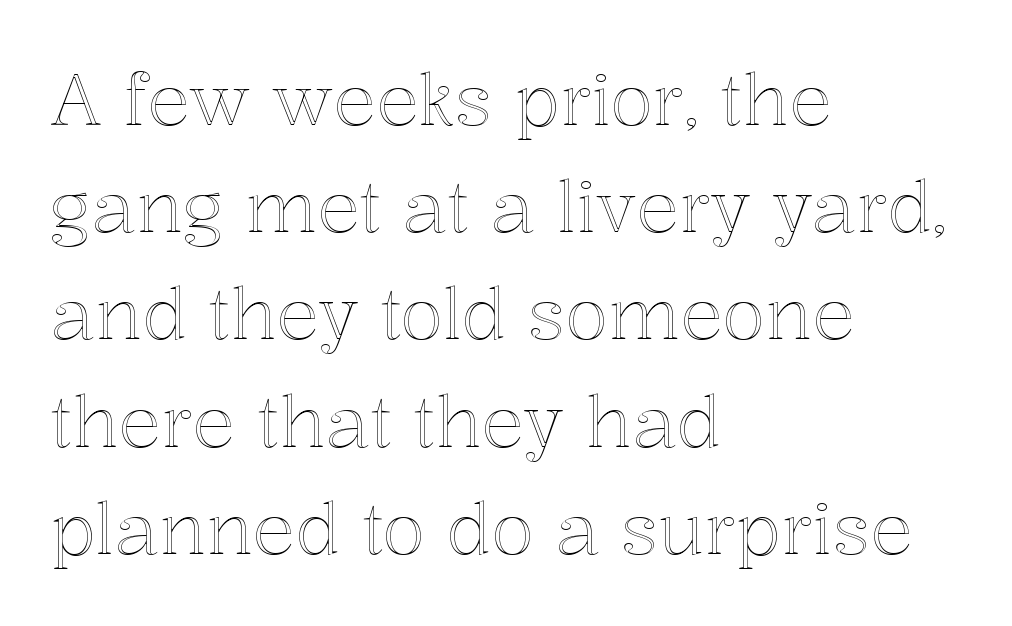
Nothing unusual about the tracking: characters are spaced as the font intends. Underline: absent. The setting favours the left margin, as ordinary paragraphs usually do. Line spacing here is normal. The rendering uses natural spacing where letterforms have individual widths. It's the straight-up-and-down kind of type.
